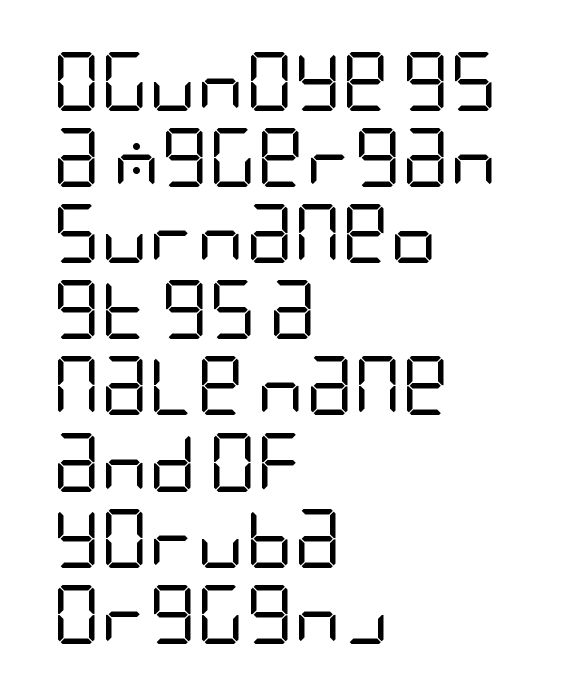
{"serif": "no", "italic": "no", "bold": "no", "weight": "regular", "width": "condensed", "stroke_contrast": "low", "x_height": "large", "underline": "no", "align": "left", "line_spacing": "normal", "line_spacing_ratio": 1.29, "letter_spacing": "normal", "letter_spacing_em": 0.0, "glyph_px": 59}
